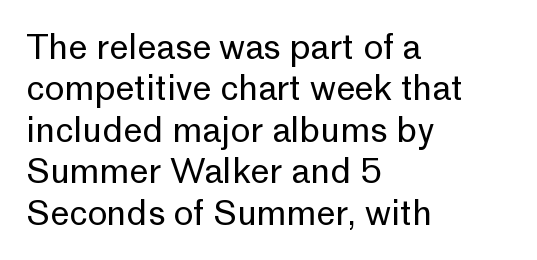
{"serif": "no", "italic": "no", "bold": "no", "weight": "regular", "width": "normal", "stroke_contrast": "low", "x_height": "medium", "monospaced": "no", "underline": "no", "align": "left", "line_spacing_ratio": 1.22, "letter_spacing": "normal", "letter_spacing_em": 0.0, "glyph_px": 34}
